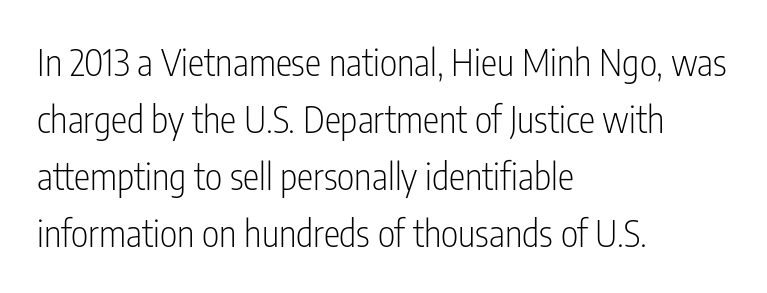
Q: Is the text bold? A: No.
Q: Is the text italic (slanted)? A: No, it is upright.
Q: Is the typeface a serif or a sans-serif typeface? A: Sans-serif.
Q: Is the text underlined? A: No.
Q: How is the paragraph aligned? A: Left-aligned.
Q: Is the spacing between letters normal or unusually wide? A: Normal.
Q: Is the spacing between lines tight, normal or loose? A: Normal.
Q: Width (condensed, normal, or wide)? A: Condensed.
Q: Stroke contrast? A: Low.
Q: x-height? A: Medium.
Q: Monospaced? A: No.
